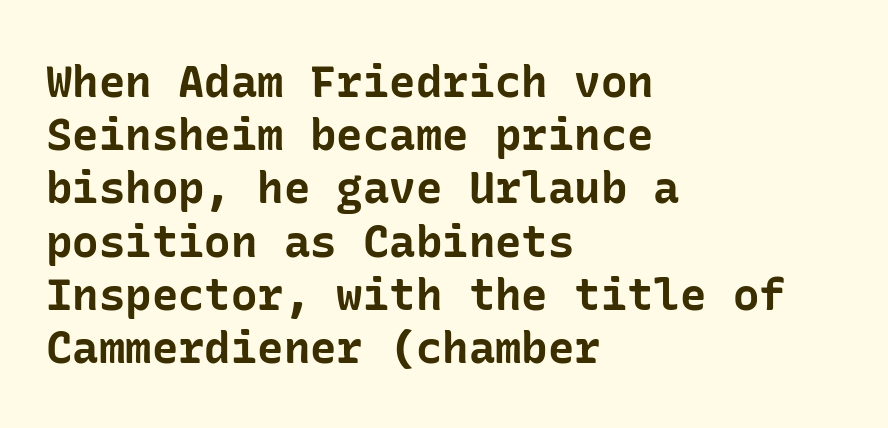
The image shows 44 px bold sans-serif type, upright; set left-aligned, line spacing 1.21x, normal letter spacing, not underlined; low stroke contrast and a medium x-height.
